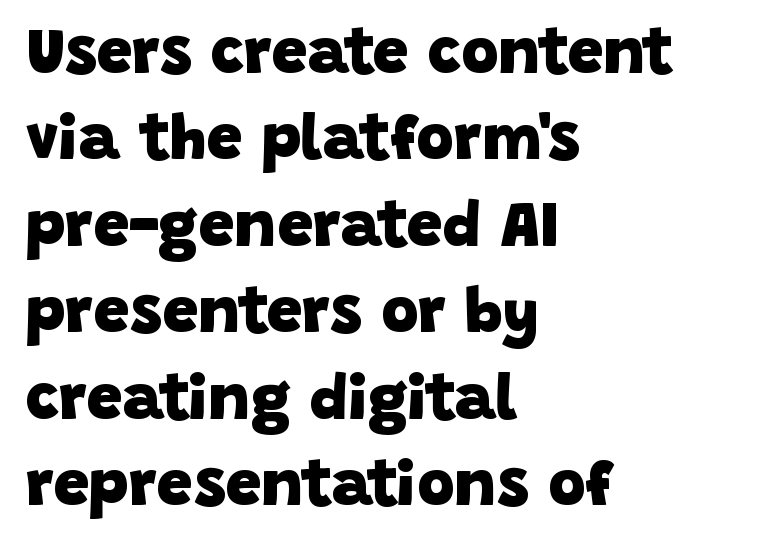
The image shows 64 px heavy sans-serif type; set left-aligned, normal line spacing (1.35x), normal letter spacing, not underlined; low stroke contrast and a large x-height.
